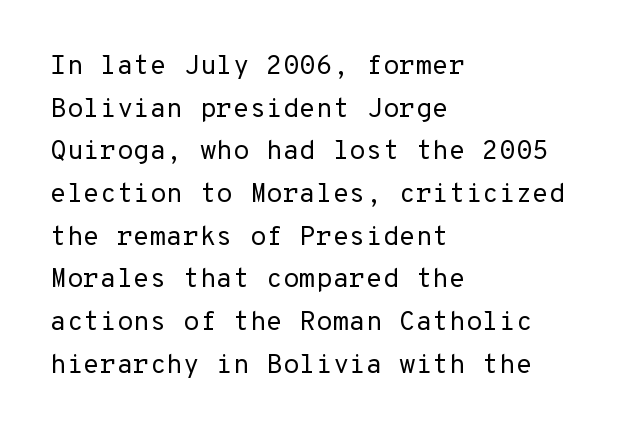
The ragged edge is on the right, which tells us the setting is flush left. Vertical strokes here are truly vertical. Heaviness? Minimal to ordinary, like unemphasized prose. Lines of text with bare space underneath.
